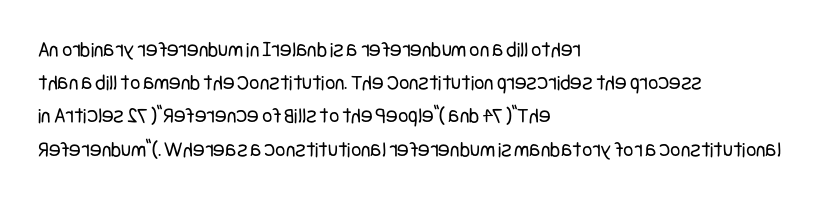
{"italic": "no", "bold": "no", "underline": "no", "align": "left", "line_spacing": "normal", "line_spacing_ratio": 1.51, "letter_spacing": "normal", "letter_spacing_em": 0.0, "glyph_px": 22}
